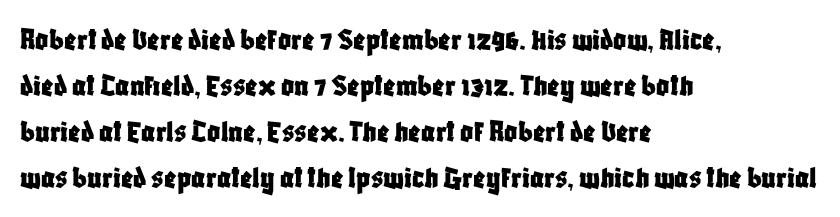
{"serif": "no", "italic": "no", "width": "condensed", "stroke_contrast": "low", "x_height": "large", "monospaced": "no", "underline": "no", "align": "left", "line_spacing": "normal", "line_spacing_ratio": 1.44, "letter_spacing": "normal", "letter_spacing_em": 0.0, "glyph_px": 32}
